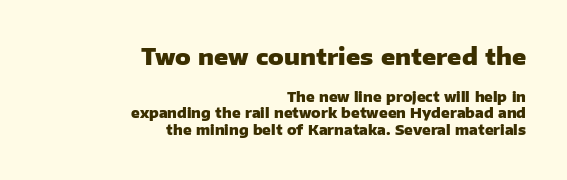
Q: Is the text bold? A: Yes.
Q: Is the text italic (slanted)? A: No, it is upright.
Q: Is the text underlined? A: No.
Q: How is the paragraph aligned? A: Right-aligned.
Q: Is the spacing between letters normal or unusually wide? A: Normal.
Q: Which block of text is set in a larger size, the first (top) or the second (bottom)? A: The first (top) one.
